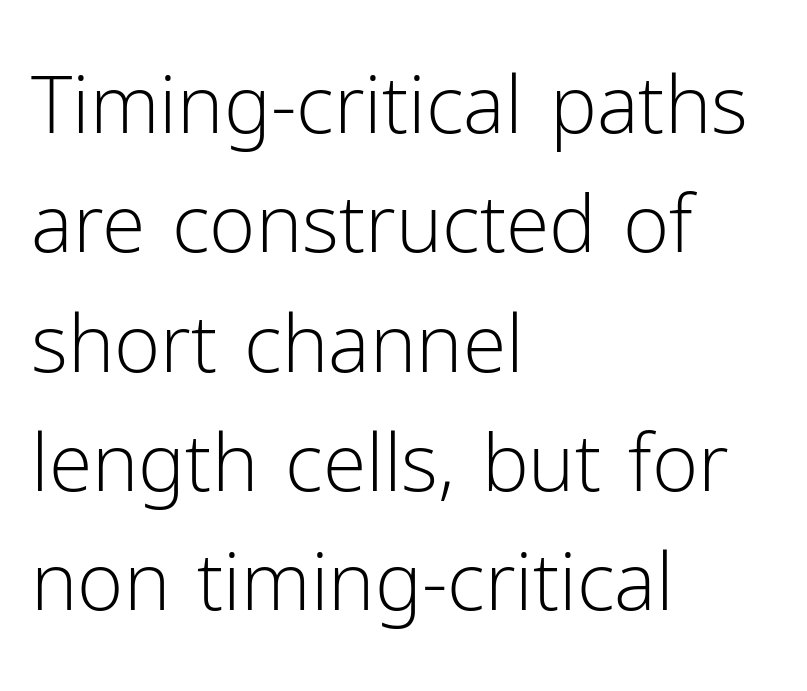
{"serif": "no", "italic": "no", "bold": "no", "weight": "light", "width": "normal", "stroke_contrast": "low", "x_height": "medium", "monospaced": "no", "underline": "no", "align": "left", "line_spacing": "normal", "line_spacing_ratio": 1.51, "letter_spacing": "normal", "letter_spacing_em": 0.0, "glyph_px": 79}
